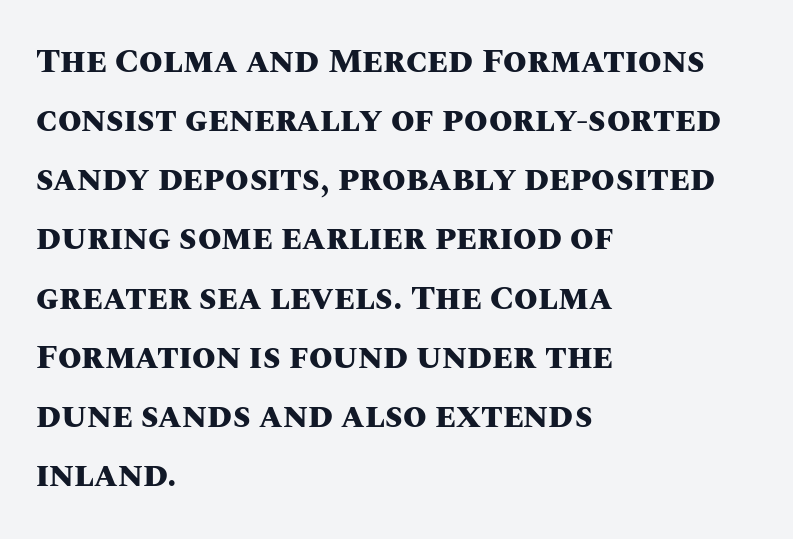
{"italic": "no", "bold": "yes", "weight": "heavy", "width": "normal", "stroke_contrast": "medium", "x_height": "large", "monospaced": "no", "underline": "no", "align": "left", "line_spacing_ratio": 1.74, "letter_spacing": "normal", "letter_spacing_em": 0.0, "glyph_px": 34}
